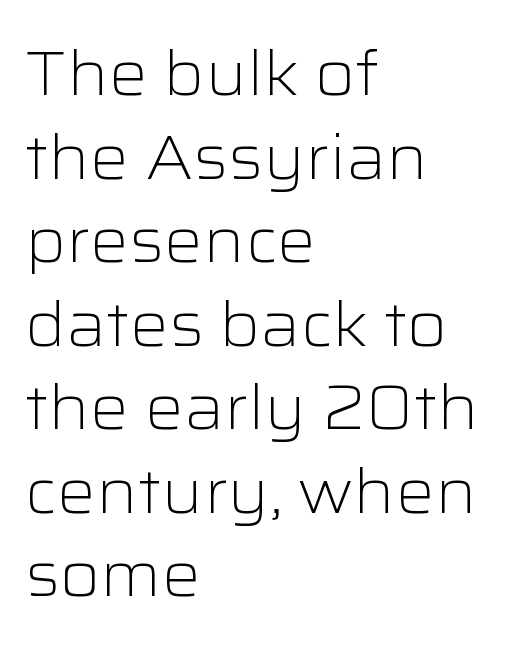
Q: Is the text bold? A: No.
Q: Is the text italic (slanted)? A: No, it is upright.
Q: Is the typeface a serif or a sans-serif typeface? A: Sans-serif.
Q: Is the text underlined? A: No.
Q: How is the paragraph aligned? A: Left-aligned.
Q: Is the spacing between letters normal or unusually wide? A: Normal.
Q: Is the spacing between lines tight, normal or loose? A: Normal.
Q: Width (condensed, normal, or wide)? A: Wide.
Q: Stroke contrast? A: Low.
Q: x-height? A: Medium.
Q: Monospaced? A: No.
